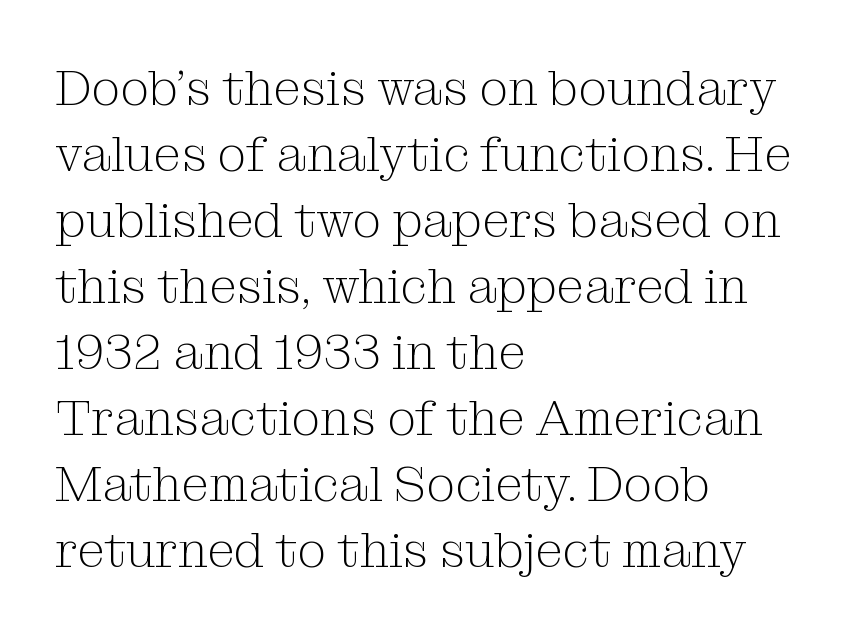
{"serif": "yes", "italic": "no", "bold": "no", "weight": "light", "width": "normal", "stroke_contrast": "medium", "x_height": "medium", "monospaced": "no", "underline": "no", "align": "left", "line_spacing": "normal", "line_spacing_ratio": 1.32, "letter_spacing": "normal", "letter_spacing_em": 0.0, "glyph_px": 50}
